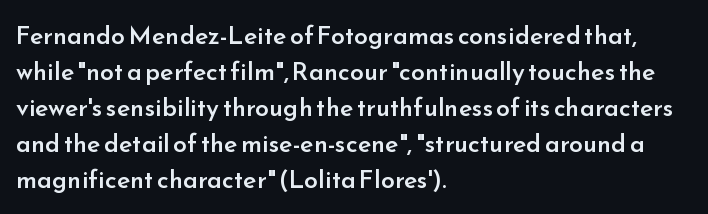
No italicization has been applied; the sample stays upright. How heavy is the stroke? Medium-heavy — a semibold, shy of bold. Default kerning and tracking; the words read as compact shapes. In CSS terms this would be text-align: left. Line spacing here is normal. The specimen omits any rule beneath the text block's lines.
